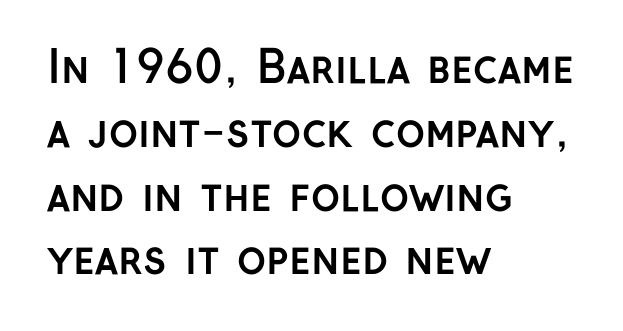
The image shows 44 px semibold sans-serif type, upright; set left-aligned, normal line spacing (1.45x), normal letter spacing, not underlined; low stroke contrast and a medium x-height.
